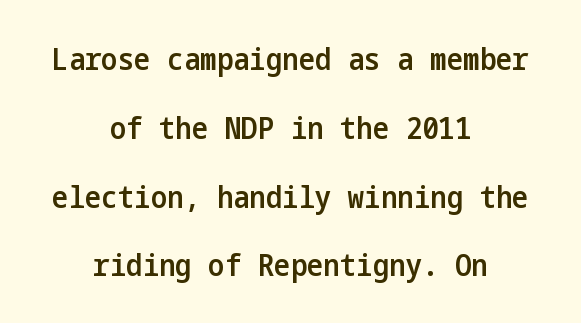
The image shows 31 px semibold, condensed sans-serif type, upright; set centered, loose line spacing (2.22x), normal letter spacing, not underlined; low stroke contrast and a medium x-height.
